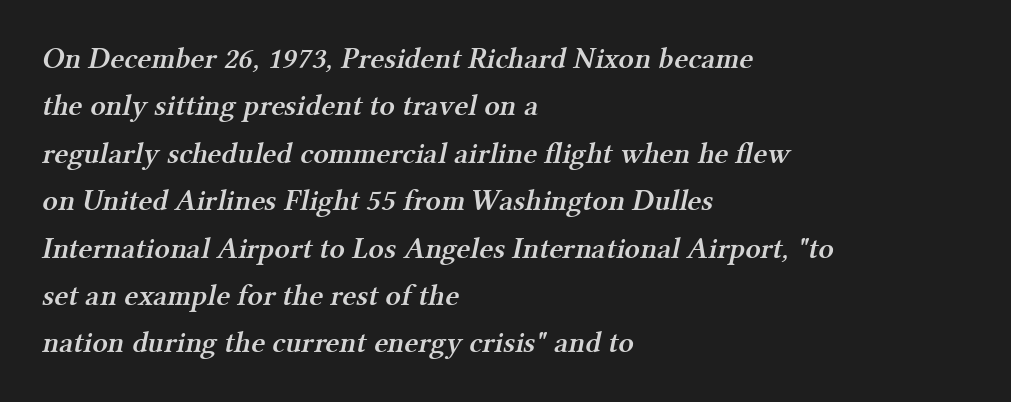
Q: Is the text bold? A: Semi-bold.
Q: Is the typeface a serif or a sans-serif typeface? A: Serif.
Q: Is the text underlined? A: No.
Q: How is the paragraph aligned? A: Left-aligned.
Q: Is the spacing between letters normal or unusually wide? A: Normal.
Q: Is the spacing between lines tight, normal or loose? A: Normal.
Q: Width (condensed, normal, or wide)? A: Normal.
Q: Stroke contrast? A: Medium.
Q: x-height? A: Medium.
Q: Monospaced? A: No.
